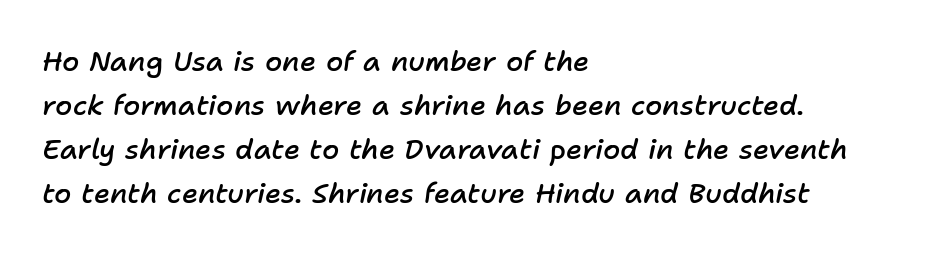
{"italic": "yes", "lean": "right", "slant_degrees": 11, "bold": "semi", "weight": "semibold", "width": "normal", "stroke_contrast": "low", "x_height": "medium", "monospaced": "no", "underline": "no", "align": "left", "line_spacing": "normal", "line_spacing_ratio": 1.57, "letter_spacing": "normal", "letter_spacing_em": 0.0, "glyph_px": 28}
